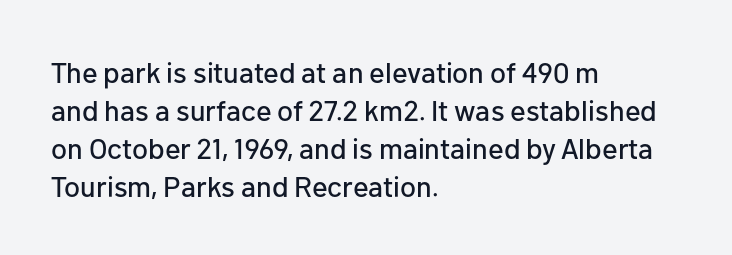
Nothing sits at the stroke ends, so this counts as sans-serif. Characters follow at the spacing the type designer built in. In terms of leading, this rendering sits right in the middle. Words float on clear page, feet unadorned. One-word summary of the alignment: left.
